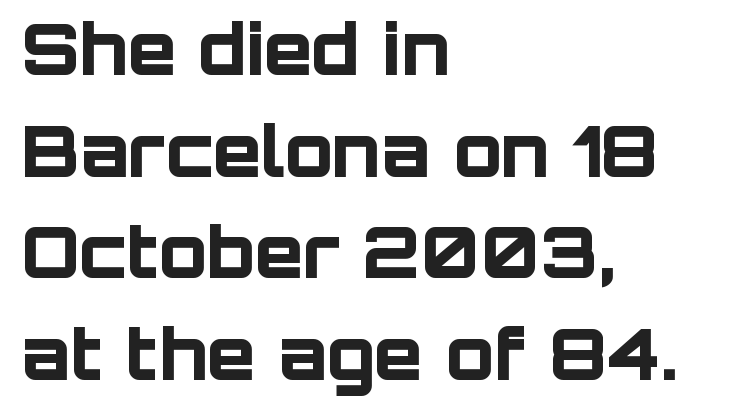
Look at the bottom of the vertical strokes: they stop flat, with no serifs. Honestly, the letter spacing is just normal — you wouldn't notice it. Students, this is bold: see how much ink each stroke carries. One glance says typical: line gaps are just what's usual. Left-aligned paragraph, ragged on the right.
